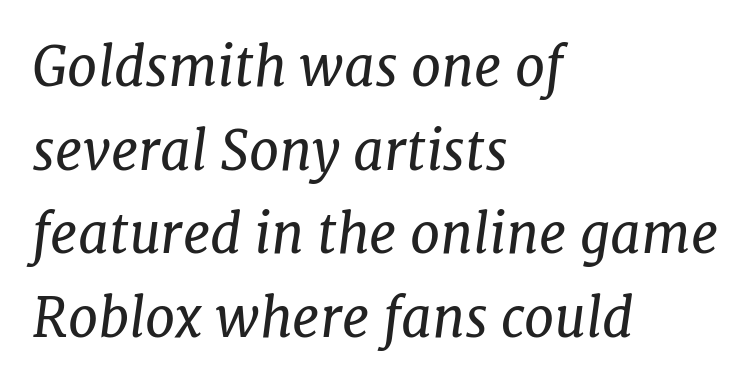
The image shows 54 px regular-weight serif type, italic (leaning right); set left-aligned, normal line spacing (1.55x), normal letter spacing, not underlined; low stroke contrast and a medium x-height.
